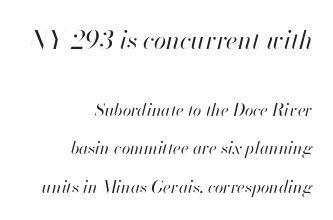
Top chunk: large. Bottom chunk: small. Posture: slanted. Think standard paragraph weight, or any step lighter than that. Typeset ragged left — the right edge is the straight one. Successive baselines arrive slowly, with a big drop between each.
